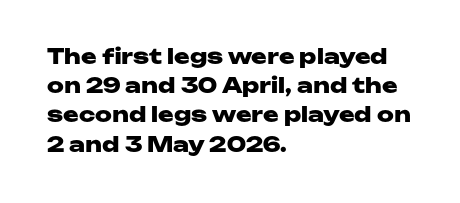
When letters stand straight like this, we call the style roman or upright. Line starts are locked; line ends wander. Quick note: underline off. Words appear dense and cohesive because spacing is normal. A normal amount of white space separates one row of letters from the next.
